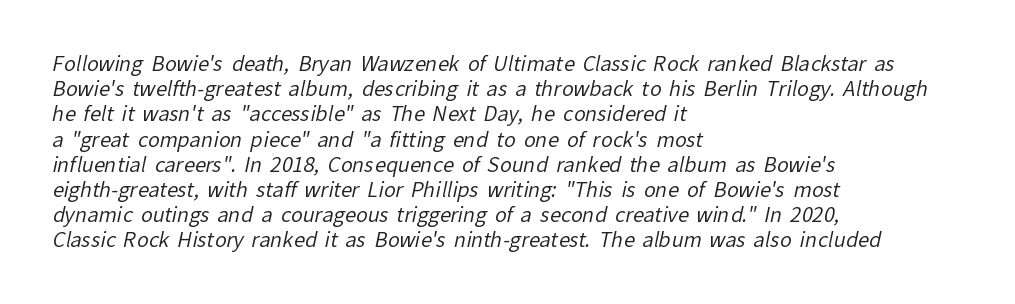
{"bold": "no", "underline": "no", "align": "left", "line_spacing": "normal", "line_spacing_ratio": 1.26, "letter_spacing": "normal", "letter_spacing_em": 0.0, "glyph_px": 20}
